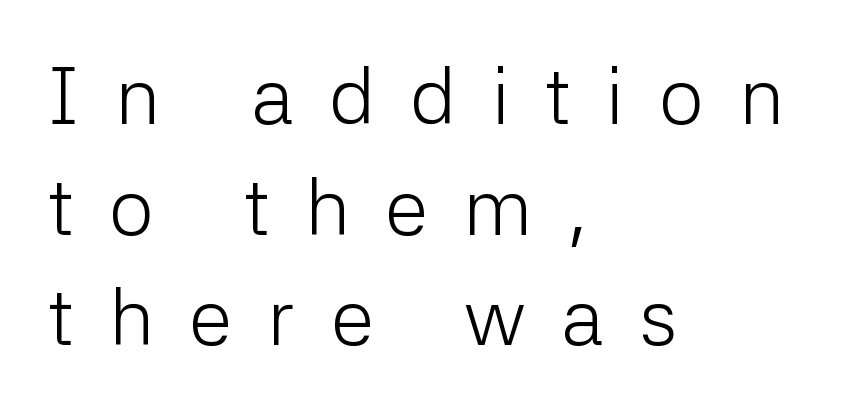
{"serif": "no", "italic": "no", "bold": "no", "weight": "light", "width": "normal", "stroke_contrast": "low", "x_height": "medium", "monospaced": "no", "underline": "no", "align": "left", "line_spacing": "normal", "line_spacing_ratio": 1.4, "letter_spacing": "wide", "letter_spacing_em": 0.45, "glyph_px": 79}
